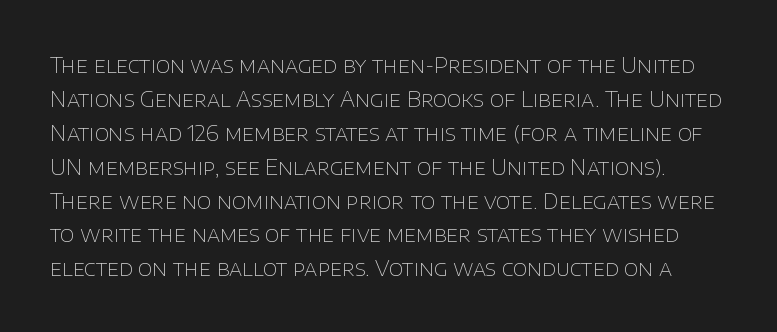
Q: Is the text bold? A: No.
Q: Is the text italic (slanted)? A: No, it is upright.
Q: Is the text underlined? A: No.
Q: Is the spacing between letters normal or unusually wide? A: Normal.
Q: Is the spacing between lines tight, normal or loose? A: Normal.
